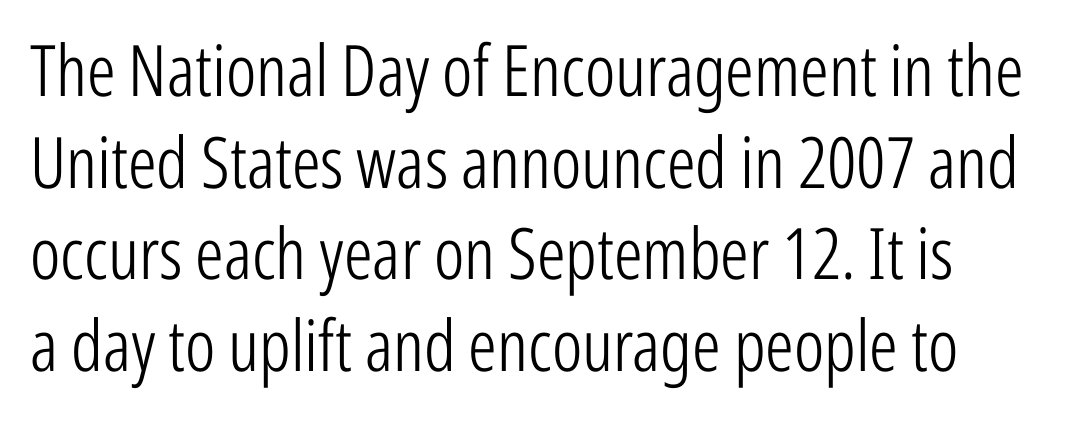
Q: Is the text bold? A: No.
Q: Is the text italic (slanted)? A: No, it is upright.
Q: Is the typeface a serif or a sans-serif typeface? A: Sans-serif.
Q: Is the text underlined? A: No.
Q: Is the spacing between letters normal or unusually wide? A: Normal.
Q: Is the spacing between lines tight, normal or loose? A: Normal.
Q: Width (condensed, normal, or wide)? A: Condensed.
Q: Stroke contrast? A: Low.
Q: x-height? A: Medium.
Q: Monospaced? A: No.
